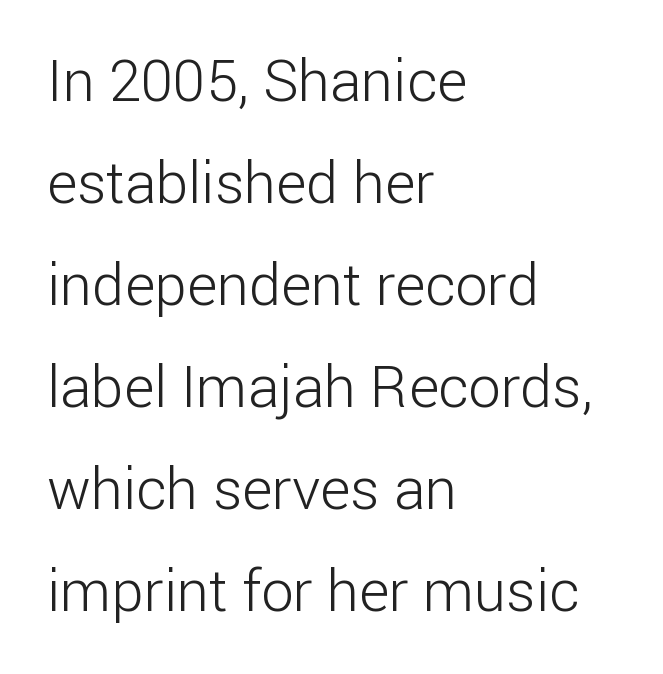
Only glyphs here, with clear space below each row. Ink coverage per letter is moderate at most. Where is the straight margin? On the left. In terms of posture, this sample is upright. Classification — sans serif. These lines are rendered in a variable-pitch font.
